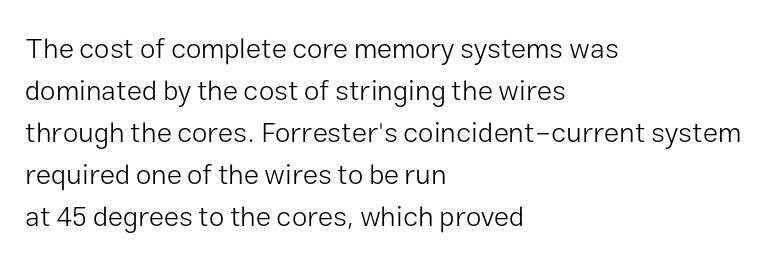
What's the leading like? Ordinary, nothing unusual. Heft: none added — not bold. The zone under the glyphs is completely vacant. Characters remain perfectly vertical along every line. This is sans-serif lettering, the kind often seen on screens and signage. The rendering uses natural spacing where letterforms have individual widths.
